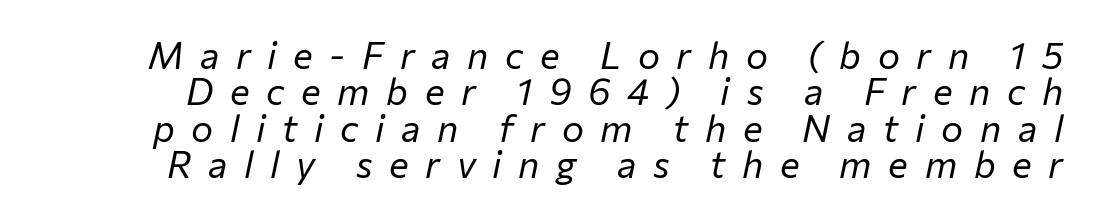
The letters advance in unequal steps, a hallmark of proportional type. No extra ink here — the face is not bold. The baseline area is clear. Successive baselines arrive quickly, one right under another. What stands out about the letter spacing? Its width — letters are far apart. When letters slant like this, we call the style italic.
